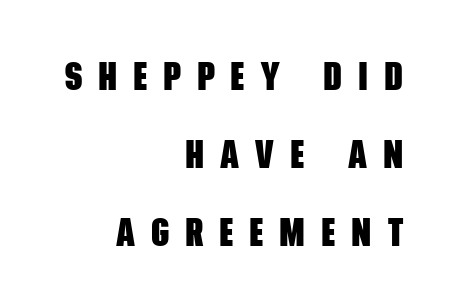
The image shows 40 px heavy, condensed sans-serif type; set right-aligned, loose line spacing (1.95x), unusually wide letter spacing (+0.4 em), not underlined; low stroke contrast and a large x-height.
